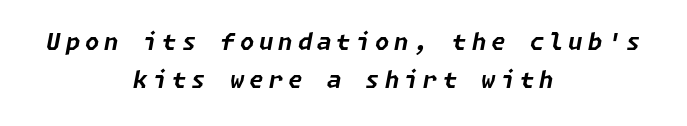
The image shows 23 px bold type, italic (leaning right); set centered, normal line spacing (1.67x), unusually wide letter spacing (+0.22 em), not underlined.
